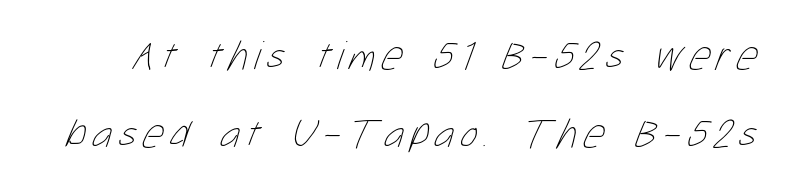
Counters stay open thanks to moderate or lighter strokes. Only glyphs here, with clear space below each row. Here the designer chose a conventional face with non-uniform glyph widths.
